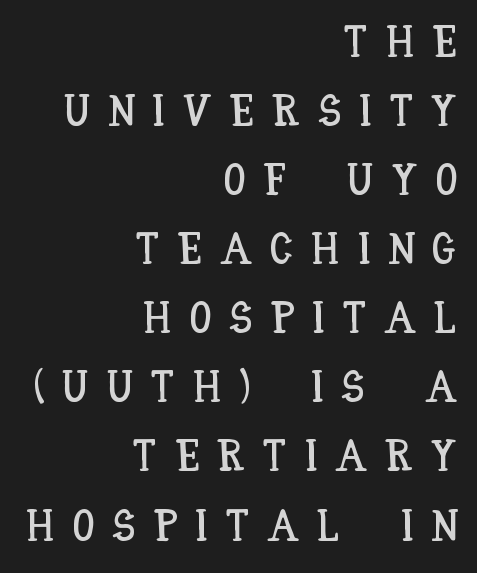
The type sits square on the baseline with zero lean. The string is rendered with underlining switched off. The passage shown stacks its lines at a standard gap. The face used here is proportionally spaced, like ordinary book or web type. Letter spacing: wide. Which margin do the lines hug? The right one — the left edge is uneven.
